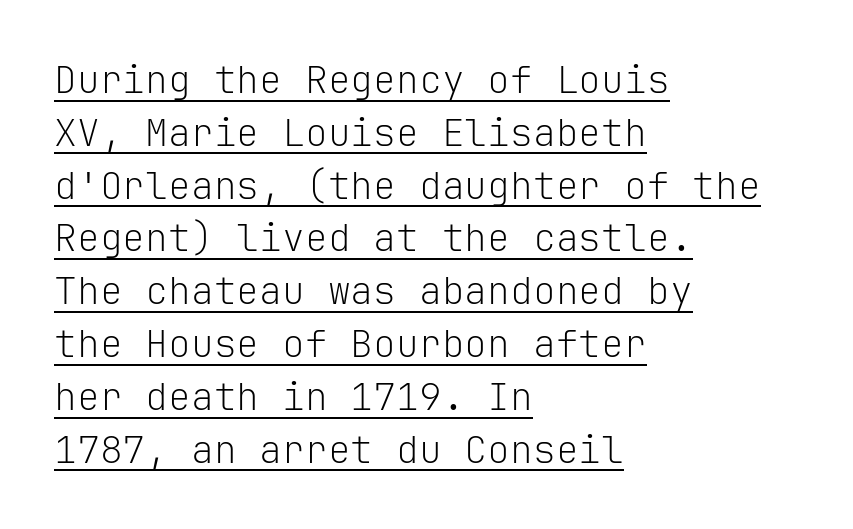
Q: Is the text bold? A: No.
Q: Is the text italic (slanted)? A: No, it is upright.
Q: Is the typeface a serif or a sans-serif typeface? A: Sans-serif.
Q: Is the text underlined? A: Yes.
Q: How is the paragraph aligned? A: Left-aligned.
Q: Is the spacing between letters normal or unusually wide? A: Normal.
Q: Is the spacing between lines tight, normal or loose? A: Normal.
Q: Width (condensed, normal, or wide)? A: Normal.
Q: Stroke contrast? A: Low.
Q: x-height? A: Medium.
Q: Monospaced? A: Yes.
